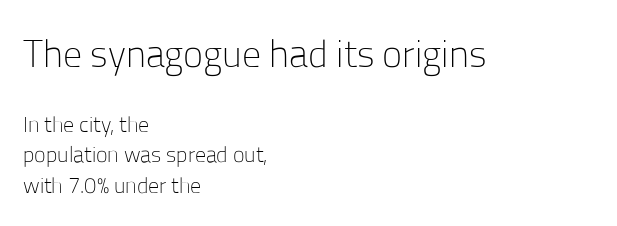
{"serif": "no", "italic": "no", "bold": "no", "weight": "light", "width": "normal", "stroke_contrast": "low", "x_height": "medium", "monospaced": "no", "underline": "no", "align": "left", "line_spacing": "normal", "line_spacing_ratio": 1.4, "letter_spacing": "normal", "letter_spacing_em": 0.0, "larger_block": "first", "size_ratio": 1.73, "glyph_px": 38}
